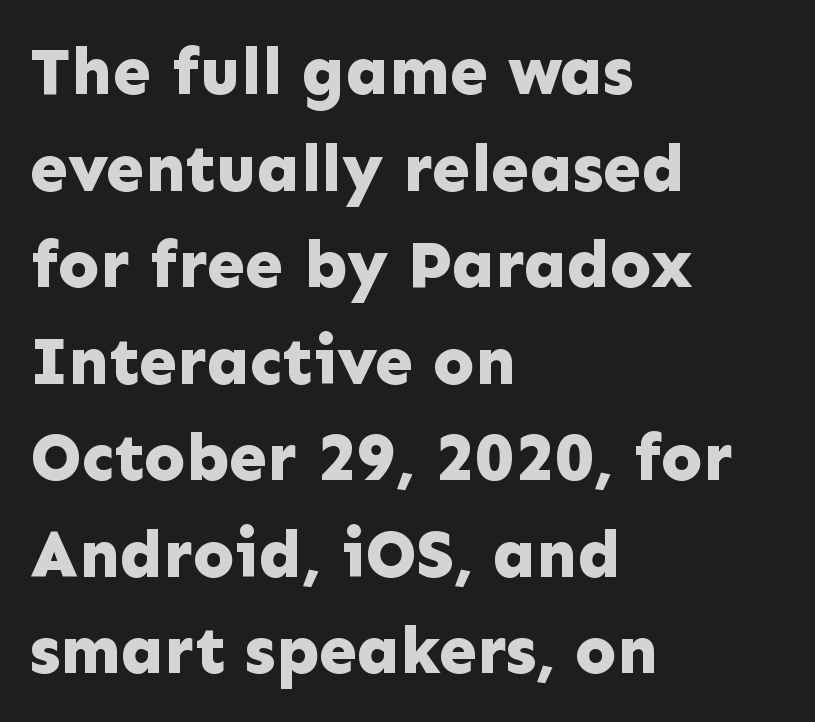
The image shows 68 px bold sans-serif type, upright; set left-aligned, normal line spacing (1.42x), normal letter spacing, not underlined; low stroke contrast and a medium x-height.
